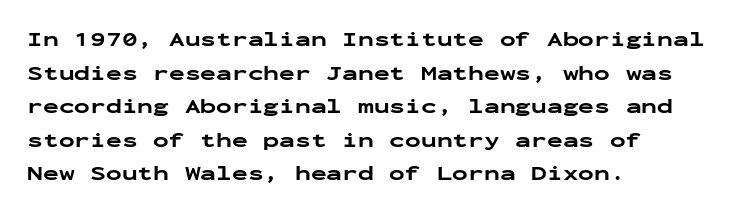
This sample uses plain, unmodified letter spacing. The lines are quadded left. If you measured baseline to baseline, you'd find a middling distance. A dark, heavy texture on the line: the type is bold. Unmarked baselines from the first word to the last.
